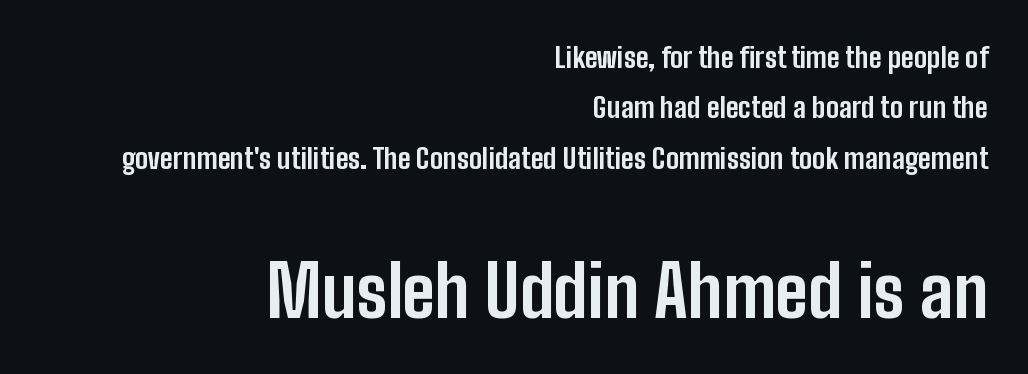
{"serif": "no", "italic": "no", "bold": "yes", "weight": "bold", "width": "condensed", "stroke_contrast": "low", "x_height": "medium", "monospaced": "no", "underline": "no", "align": "right", "line_spacing_ratio": 1.8, "letter_spacing": "normal", "letter_spacing_em": 0.0, "larger_block": "second", "size_ratio": 2.54, "glyph_px": 71}
